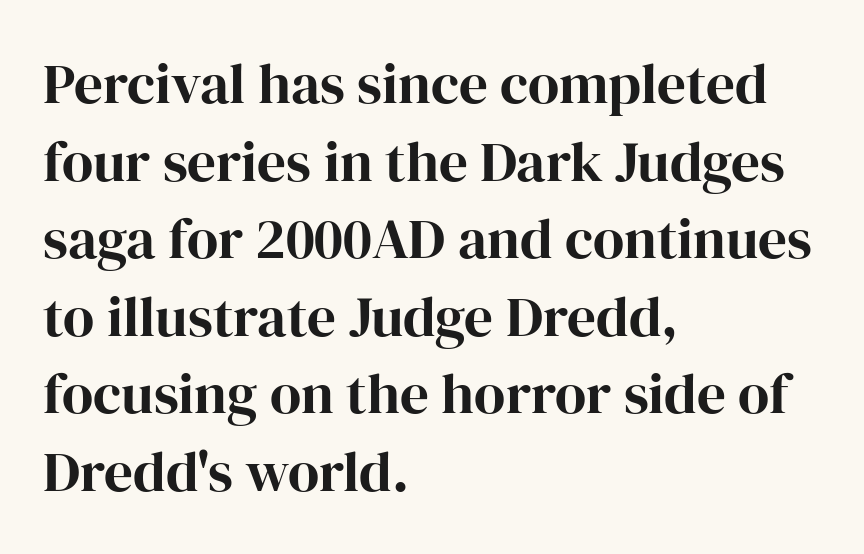
The image shows 57 px bold serif type, upright; set left-aligned, normal line spacing (1.36x), normal letter spacing, not underlined; high stroke contrast and a medium x-height.
